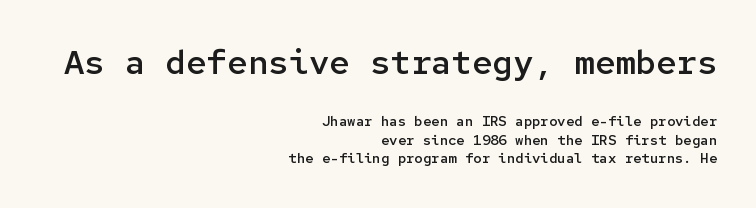
Q: Is the text bold? A: Semi-bold.
Q: Is the text italic (slanted)? A: No, it is upright.
Q: Is the typeface a serif or a sans-serif typeface? A: Sans-serif.
Q: Is the text underlined? A: No.
Q: How is the paragraph aligned? A: Right-aligned.
Q: Is the spacing between letters normal or unusually wide? A: Normal.
Q: Is the spacing between lines tight, normal or loose? A: Normal.
Q: Which block of text is set in a larger size, the first (top) or the second (bottom)? A: The first (top) one.
Q: Width (condensed, normal, or wide)? A: Normal.
Q: Stroke contrast? A: Low.
Q: x-height? A: Medium.
Q: Monospaced? A: Yes.
